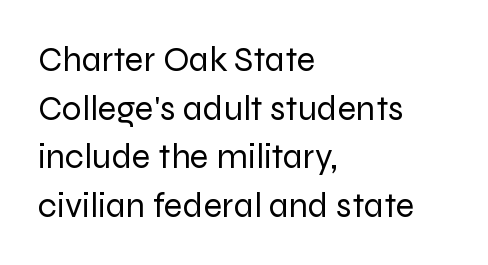
{"serif": "no", "italic": "no", "bold": "no", "weight": "regular", "width": "normal", "stroke_contrast": "low", "x_height": "medium", "monospaced": "no", "underline": "no", "align": "left", "line_spacing": "normal", "line_spacing_ratio": 1.39, "letter_spacing": "normal", "letter_spacing_em": 0.0, "glyph_px": 35}
